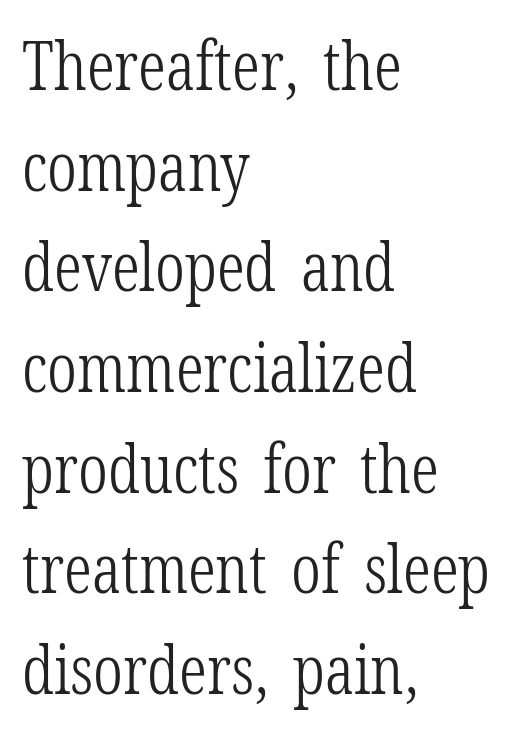
{"serif": "yes", "italic": "no", "bold": "no", "weight": "light", "width": "condensed", "stroke_contrast": "low", "x_height": "medium", "monospaced": "no", "underline": "no", "align": "left", "line_spacing": "normal", "line_spacing_ratio": 1.48, "letter_spacing": "normal", "letter_spacing_em": 0.0, "glyph_px": 68}
